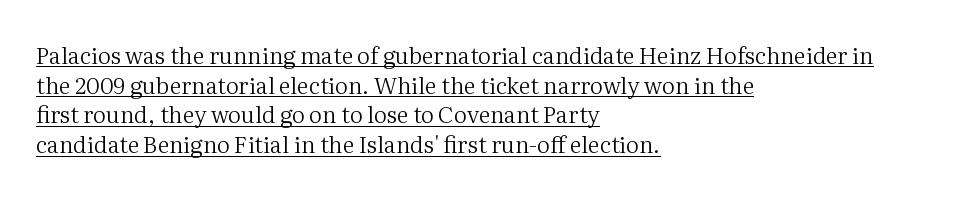
The image shows 23 px text type, upright; set left-aligned, normal line spacing (1.29x), normal letter spacing, underlined.
